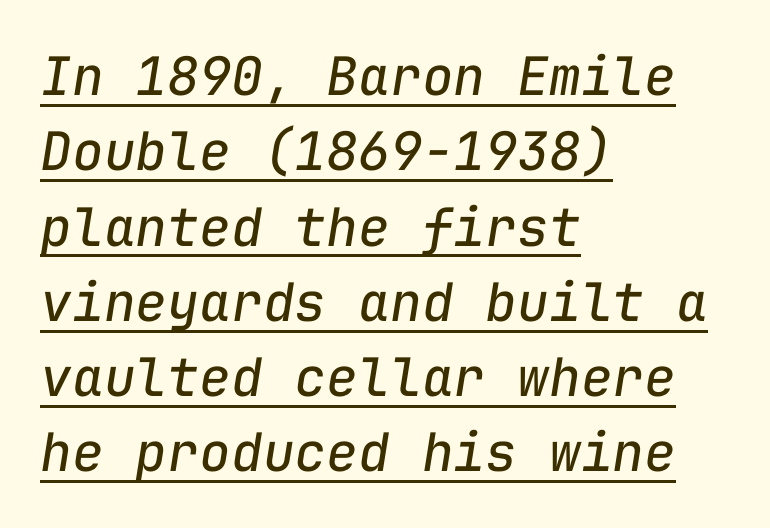
Q: Is the text bold? A: No.
Q: Is the text italic (slanted)? A: Yes, it leans right by about 9 degrees.
Q: Is the text underlined? A: Yes.
Q: How is the paragraph aligned? A: Left-aligned.
Q: Is the spacing between letters normal or unusually wide? A: Normal.
Q: Is the spacing between lines tight, normal or loose? A: Normal.
Q: Width (condensed, normal, or wide)? A: Normal.
Q: Stroke contrast? A: Low.
Q: x-height? A: Medium.
Q: Monospaced? A: Yes.
